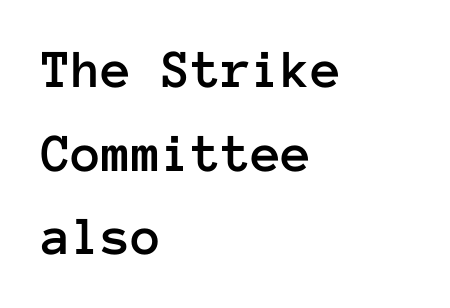
The image shows 55 px text type, upright, monospaced; set left-aligned, normal line spacing (1.52x), normal letter spacing, not underlined; low stroke contrast and a medium x-height.
